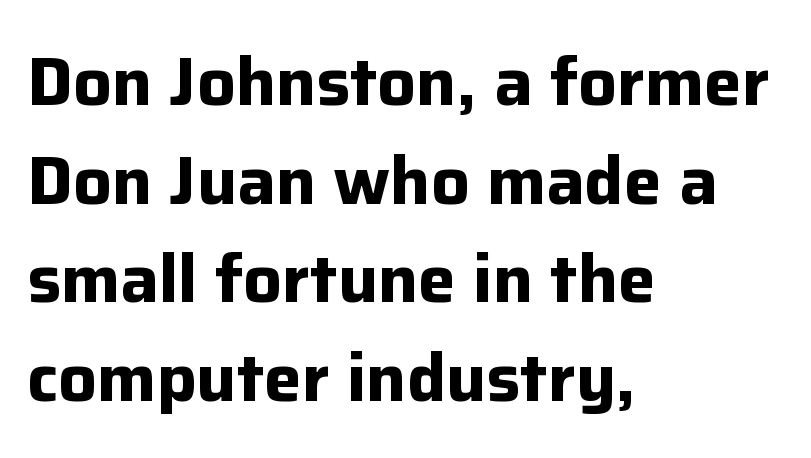
{"serif": "no", "italic": "no", "bold": "yes", "weight": "bold", "width": "normal", "stroke_contrast": "low", "x_height": "medium", "monospaced": "no", "underline": "no", "align": "left", "line_spacing": "normal", "line_spacing_ratio": 1.45, "letter_spacing": "normal", "letter_spacing_em": 0.0, "glyph_px": 68}
